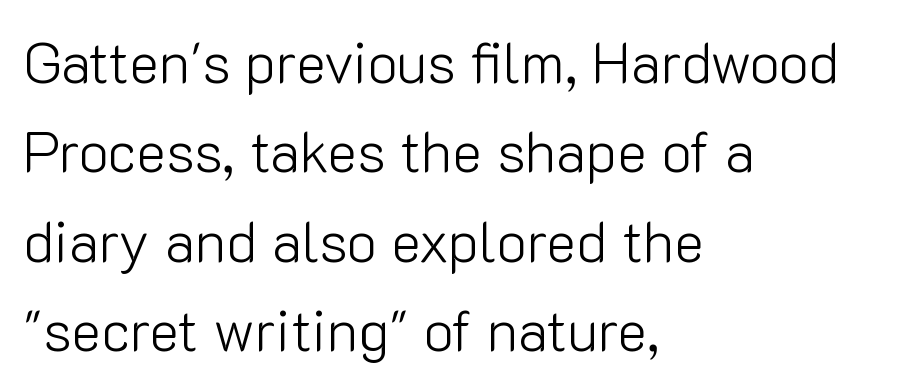
{"serif": "no", "italic": "no", "bold": "no", "weight": "light", "width": "normal", "stroke_contrast": "low", "x_height": "medium", "monospaced": "no", "underline": "no", "align": "left", "line_spacing": "normal", "line_spacing_ratio": 1.57, "letter_spacing": "normal", "letter_spacing_em": 0.0, "glyph_px": 57}
